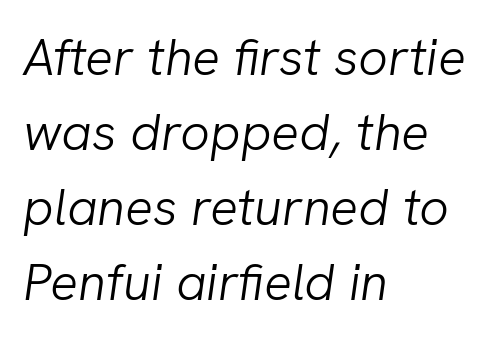
The image shows 52 px light type, italic (leaning right); set left-aligned, normal line spacing (1.44x), normal letter spacing, not underlined; low stroke contrast and a medium x-height.
